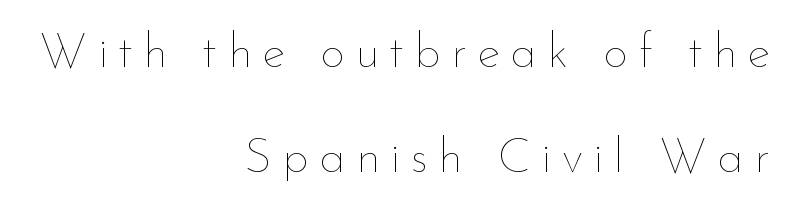
Q: Is the text bold? A: No.
Q: Is the text italic (slanted)? A: No, it is upright.
Q: Is the text underlined? A: No.
Q: How is the paragraph aligned? A: Right-aligned.
Q: Is the spacing between letters normal or unusually wide? A: Unusually wide.
Q: Is the spacing between lines tight, normal or loose? A: Loose.
Q: Width (condensed, normal, or wide)? A: Normal.
Q: Stroke contrast? A: Low.
Q: x-height? A: Small.
Q: Monospaced? A: No.
